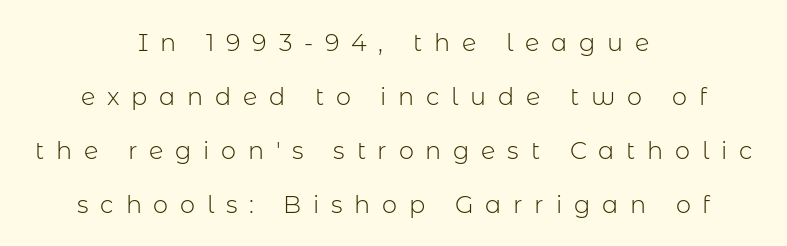
{"italic": "no", "bold": "no", "underline": "no", "align": "center", "line_spacing": "loose", "line_spacing_ratio": 2.25, "letter_spacing": "wide", "letter_spacing_em": 0.49, "glyph_px": 24}
